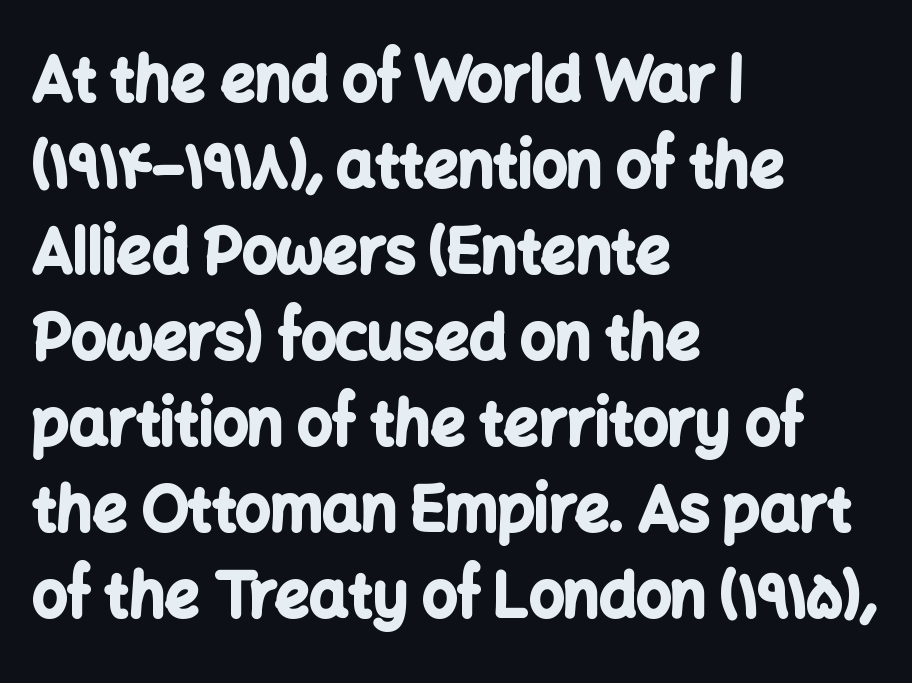
Q: Is the text bold? A: Yes.
Q: Is the text italic (slanted)? A: No, it is upright.
Q: Is the typeface a serif or a sans-serif typeface? A: Sans-serif.
Q: Is the text underlined? A: No.
Q: How is the paragraph aligned? A: Left-aligned.
Q: Is the spacing between letters normal or unusually wide? A: Normal.
Q: Is the spacing between lines tight, normal or loose? A: Normal.
Q: Width (condensed, normal, or wide)? A: Normal.
Q: Stroke contrast? A: Low.
Q: x-height? A: Medium.
Q: Monospaced? A: No.
